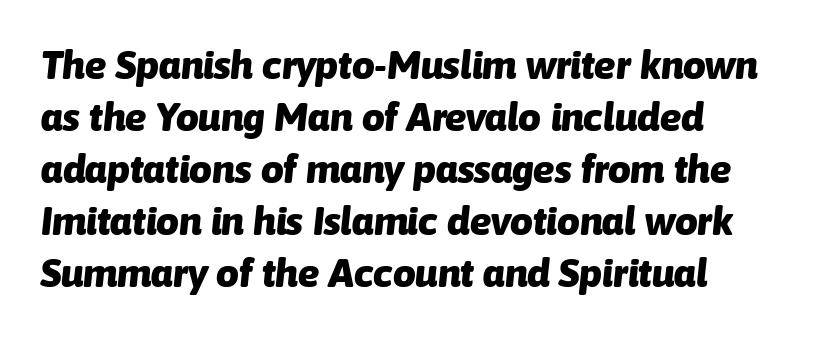
{"italic": "yes", "lean": "right", "slant_degrees": 6, "bold": "yes", "weight": "heavy", "width": "normal", "stroke_contrast": "low", "x_height": "medium", "monospaced": "no", "underline": "no", "align": "left", "line_spacing": "normal", "line_spacing_ratio": 1.3, "letter_spacing": "normal", "letter_spacing_em": 0.0, "glyph_px": 40}
